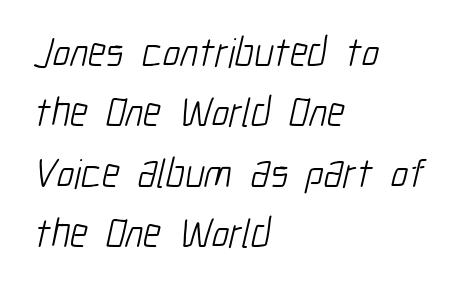
Q: Is the text bold? A: No.
Q: Is the typeface a serif or a sans-serif typeface? A: Sans-serif.
Q: Is the text underlined? A: No.
Q: How is the paragraph aligned? A: Left-aligned.
Q: Is the spacing between letters normal or unusually wide? A: Normal.
Q: Is the spacing between lines tight, normal or loose? A: Normal.
Q: Width (condensed, normal, or wide)? A: Condensed.
Q: Stroke contrast? A: Low.
Q: x-height? A: Medium.
Q: Monospaced? A: No.
